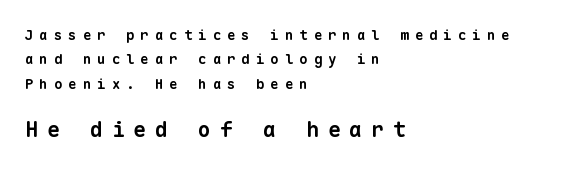
{"bold": "yes", "underline": "no", "align": "left", "line_spacing_ratio": 1.74, "letter_spacing": "wide", "letter_spacing_em": 0.43, "larger_block": "second", "size_ratio": 1.5, "glyph_px": 21}
